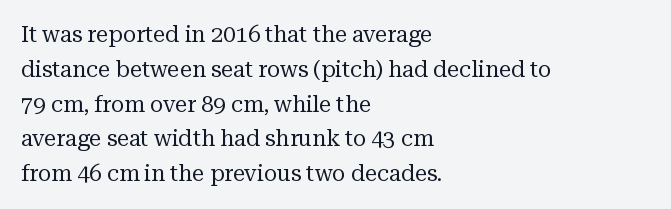
All the whitespace from short lines collects on the right. No extra tracking has been applied to these lines. Characters remain perfectly vertical along every line. The space beneath each line is pristine and unruled. Vertical stems look standard width or narrower in stroke.
